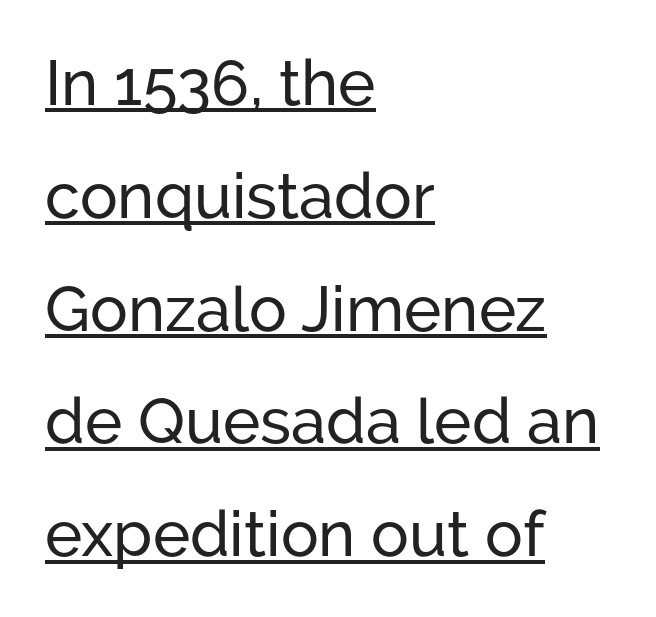
Q: Is the text italic (slanted)? A: No, it is upright.
Q: Is the typeface a serif or a sans-serif typeface? A: Sans-serif.
Q: Is the text underlined? A: Yes.
Q: How is the paragraph aligned? A: Left-aligned.
Q: Is the spacing between letters normal or unusually wide? A: Normal.
Q: Width (condensed, normal, or wide)? A: Normal.
Q: Stroke contrast? A: Low.
Q: x-height? A: Medium.
Q: Monospaced? A: No.
